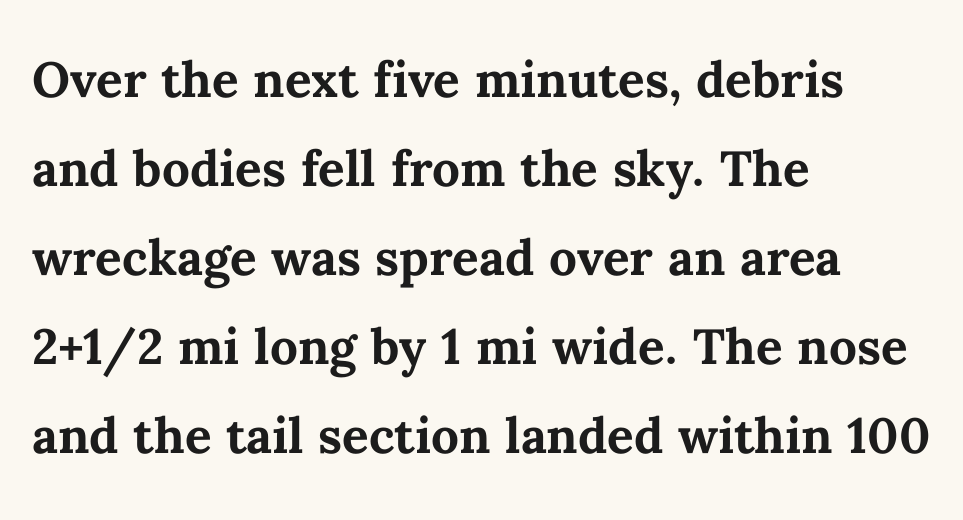
{"italic": "no", "bold": "yes", "weight": "semibold", "width": "normal", "stroke_contrast": "medium", "x_height": "medium", "monospaced": "no", "underline": "no", "align": "left", "line_spacing": "normal", "line_spacing_ratio": 1.35, "letter_spacing": "normal", "letter_spacing_em": 0.0, "glyph_px": 66}
